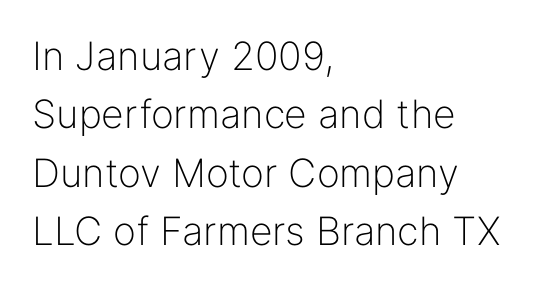
Q: Is the text bold? A: No.
Q: Is the text italic (slanted)? A: No, it is upright.
Q: Is the typeface a serif or a sans-serif typeface? A: Sans-serif.
Q: Is the text underlined? A: No.
Q: How is the paragraph aligned? A: Left-aligned.
Q: Is the spacing between letters normal or unusually wide? A: Normal.
Q: Is the spacing between lines tight, normal or loose? A: Normal.
Q: Width (condensed, normal, or wide)? A: Normal.
Q: Stroke contrast? A: Low.
Q: x-height? A: Medium.
Q: Monospaced? A: No.
